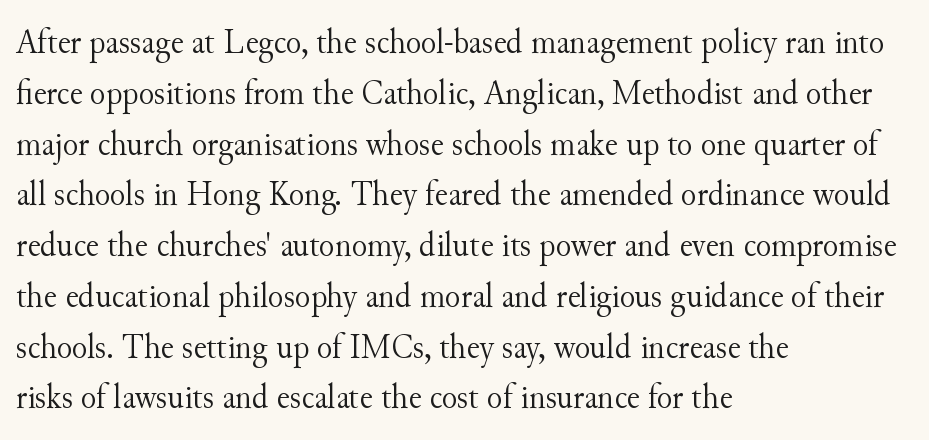
Q: Is the text bold? A: No.
Q: Is the text italic (slanted)? A: No, it is upright.
Q: Is the typeface a serif or a sans-serif typeface? A: Serif.
Q: Is the text underlined? A: No.
Q: How is the paragraph aligned? A: Left-aligned.
Q: Is the spacing between letters normal or unusually wide? A: Normal.
Q: Is the spacing between lines tight, normal or loose? A: Normal.
Q: Width (condensed, normal, or wide)? A: Normal.
Q: Stroke contrast? A: Medium.
Q: x-height? A: Small.
Q: Monospaced? A: No.
